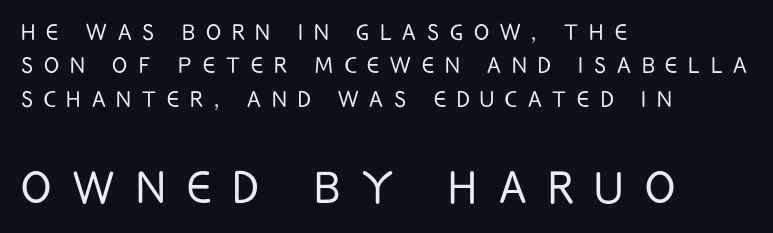
Q: Is the text bold? A: No.
Q: Is the text italic (slanted)? A: No, it is upright.
Q: Is the typeface a serif or a sans-serif typeface? A: Sans-serif.
Q: Is the text underlined? A: No.
Q: How is the paragraph aligned? A: Left-aligned.
Q: Is the spacing between letters normal or unusually wide? A: Unusually wide.
Q: Which block of text is set in a larger size, the first (top) or the second (bottom)? A: The second (bottom) one.
Q: Width (condensed, normal, or wide)? A: Condensed.
Q: Stroke contrast? A: Low.
Q: x-height? A: Large.
Q: Monospaced? A: No.
